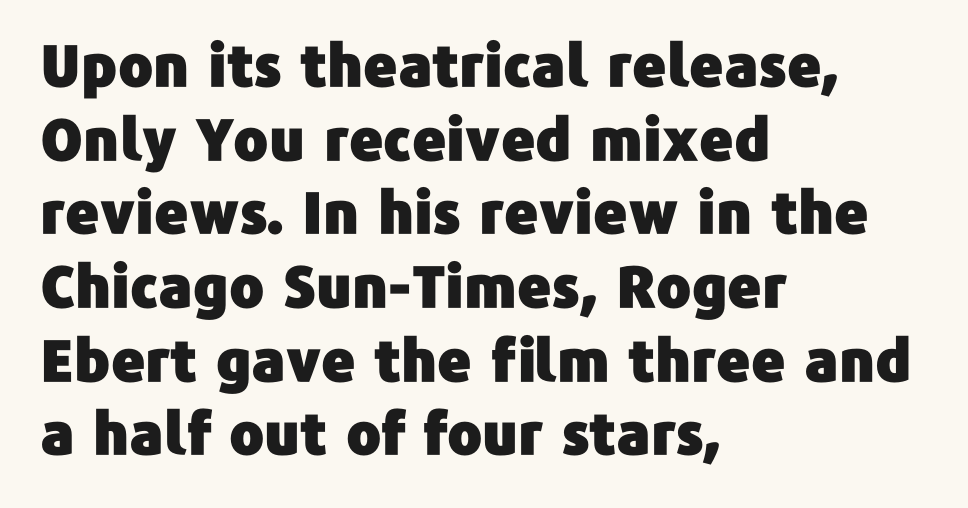
{"serif": "no", "italic": "no", "width": "normal", "stroke_contrast": "low", "x_height": "medium", "monospaced": "no", "underline": "no", "align": "left", "line_spacing": "normal", "line_spacing_ratio": 1.27, "letter_spacing": "normal", "letter_spacing_em": 0.0, "glyph_px": 58}
